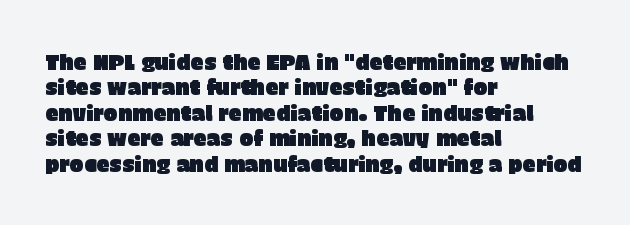
Short and long lines alike share a common starting point at left. Letters rest on an invisible, unmarked baseline. No extra tracking has been applied to these lines. Is there any slant? The stems are plumb.
